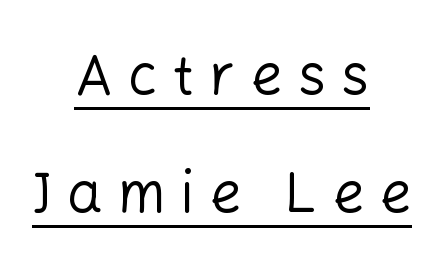
A centered setting, common on invitations and titles, is used for this passage. Emphasis is given by a line drawn under the lettering. The typeface has the unassuming heft of standard copy or less. The specimen reads as upright at a glance. Regarding leading, the lines here are spaced well apart. A sans-serif font was chosen for this passage.
